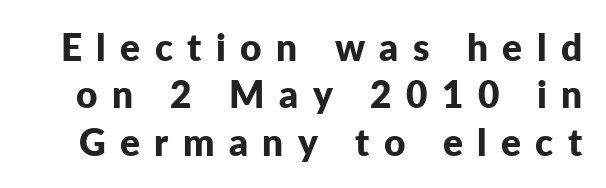
Does the leading feel generous? No, just average. A clean baseline with only descenders dipping below it. Between one letter and the next there's a generous, obvious gap. Observe the absence of serifs on each vertical stroke in this sample.
